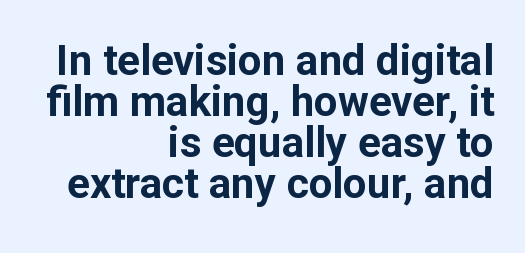
The image shows 42 px bold sans-serif type, upright; set right-aligned, tight line spacing (0.98x), normal letter spacing, not underlined; low stroke contrast and a medium x-height.
